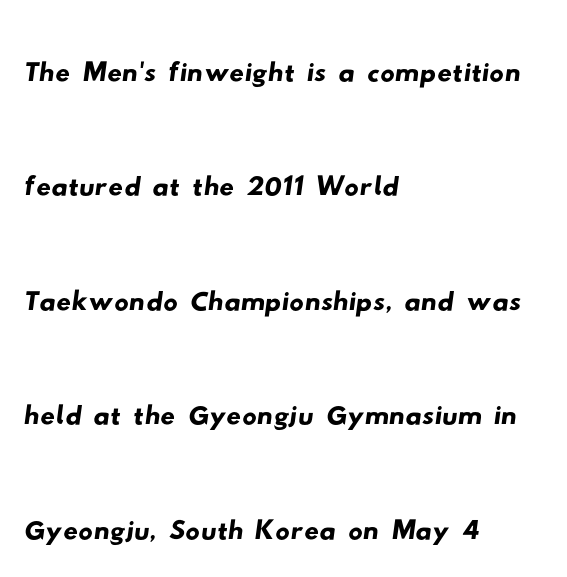
{"serif": "no", "width": "wide", "stroke_contrast": "low", "x_height": "small", "monospaced": "no", "underline": "no", "align": "left", "line_spacing": "normal", "line_spacing_ratio": 1.59, "letter_spacing": "normal", "letter_spacing_em": 0.0, "glyph_px": 72}
